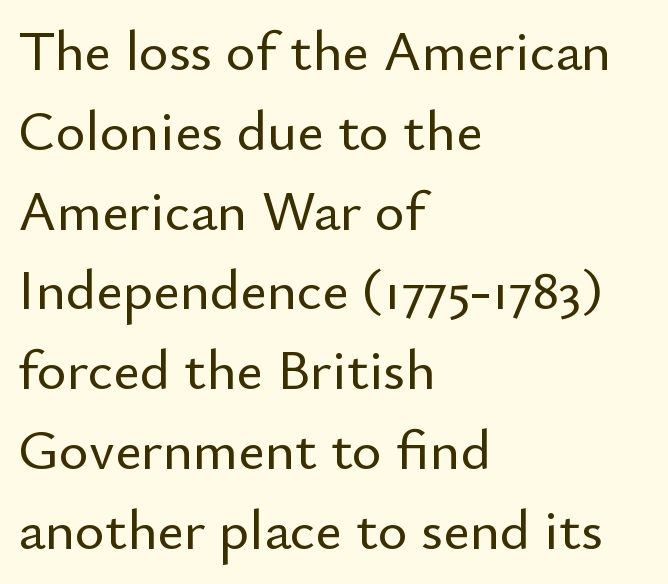
The image shows 57 px sans-serif type, upright; set left-aligned, normal line spacing (1.4x), normal letter spacing, not underlined; low stroke contrast and a small x-height.
